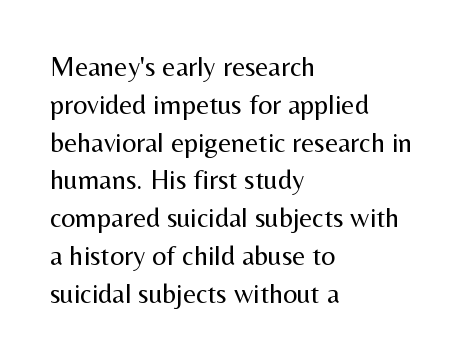
Q: Is the text bold? A: No.
Q: Is the text italic (slanted)? A: No, it is upright.
Q: Is the typeface a serif or a sans-serif typeface? A: Sans-serif.
Q: Is the text underlined? A: No.
Q: How is the paragraph aligned? A: Left-aligned.
Q: Is the spacing between letters normal or unusually wide? A: Normal.
Q: Is the spacing between lines tight, normal or loose? A: Normal.
Q: Width (condensed, normal, or wide)? A: Normal.
Q: Stroke contrast? A: Medium.
Q: x-height? A: Medium.
Q: Monospaced? A: No.
